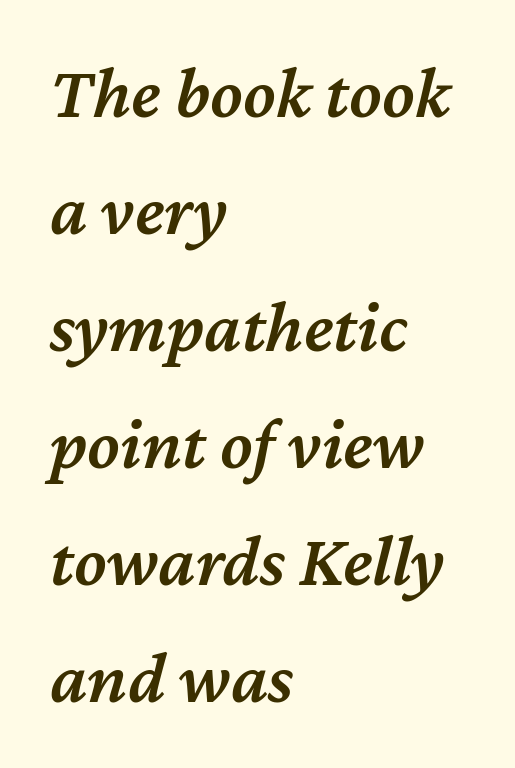
{"italic": "yes", "lean": "right", "slant_degrees": 12, "bold": "semi", "weight": "semibold", "width": "normal", "stroke_contrast": "medium", "x_height": "medium", "monospaced": "no", "underline": "no", "align": "left", "line_spacing": "normal", "line_spacing_ratio": 1.58, "letter_spacing": "normal", "letter_spacing_em": 0.0, "glyph_px": 74}
